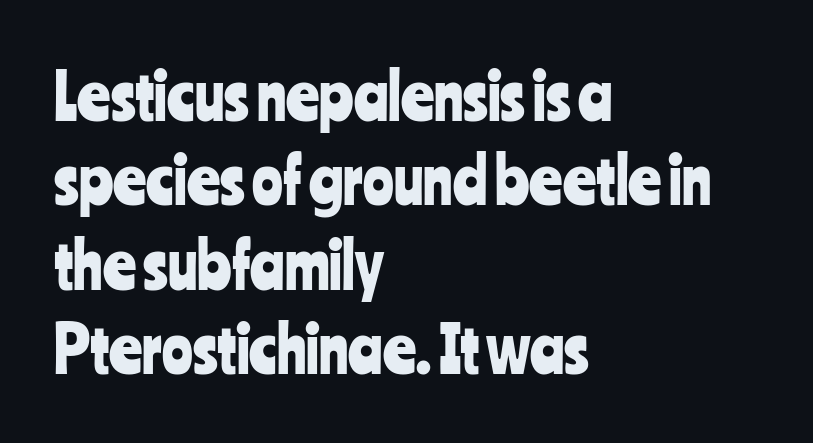
Q: Is the text italic (slanted)? A: No, it is upright.
Q: Is the typeface a serif or a sans-serif typeface? A: Sans-serif.
Q: Is the text underlined? A: No.
Q: How is the paragraph aligned? A: Left-aligned.
Q: Is the spacing between letters normal or unusually wide? A: Normal.
Q: Is the spacing between lines tight, normal or loose? A: Normal.
Q: Width (condensed, normal, or wide)? A: Condensed.
Q: Stroke contrast? A: Low.
Q: x-height? A: Medium.
Q: Monospaced? A: No.
